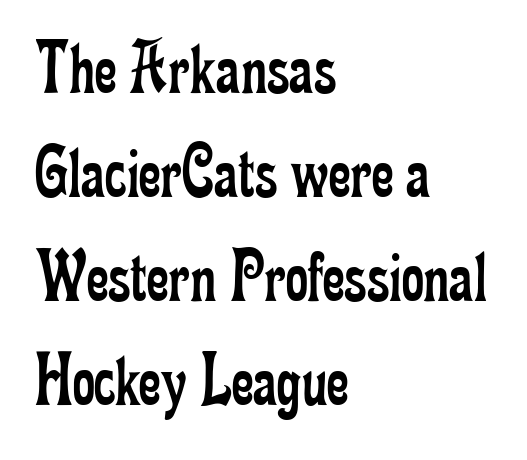
Nothing heavy about these letters — not bold at all. The letters advance in unequal steps, a hallmark of proportional type. The block of text has a typical density, with ordinary space between rows. The typesetter chose a ragged-right arrangement here.
